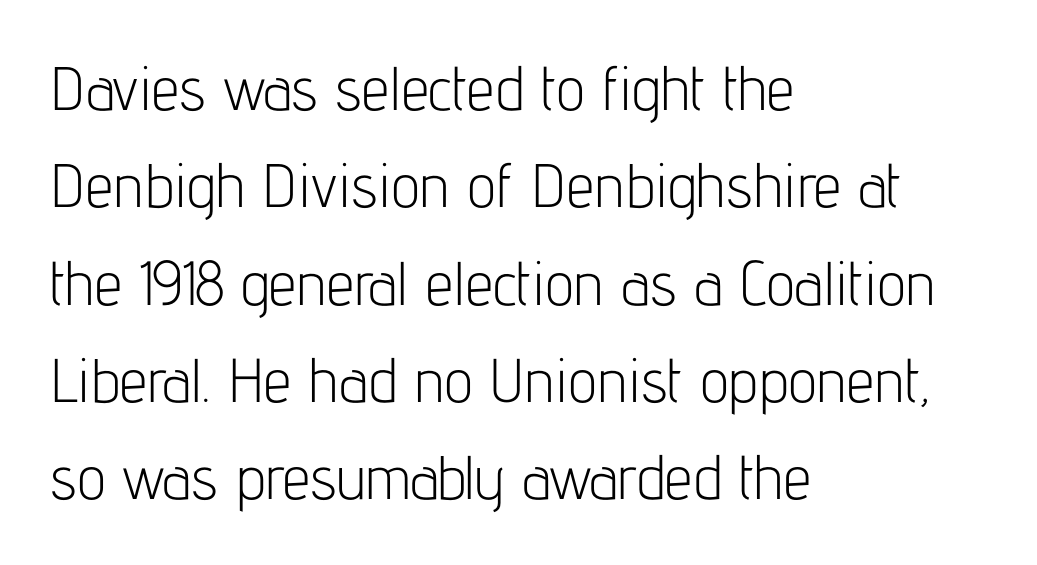
Does the lettering tilt? It doesn't — this is upright. Leading: standard. Each letter keeps its own natural width here, so spacing adapts to shape. No letter is thick-stroked: the sample isn't bold. Typographically, this falls in the sans-serif category. Anything drawn beneath the words? Only blank space.
